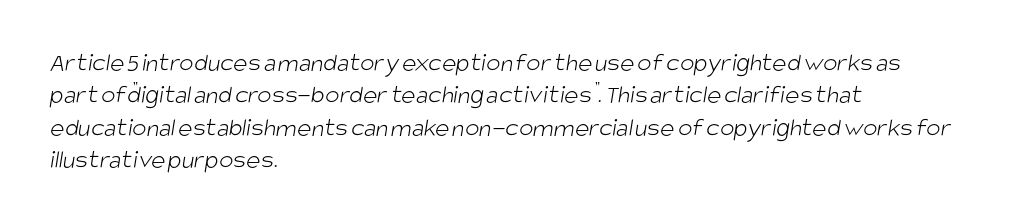
{"bold": "no", "underline": "no", "align": "left", "line_spacing_ratio": 1.2, "letter_spacing": "normal", "letter_spacing_em": 0.0, "glyph_px": 27}
